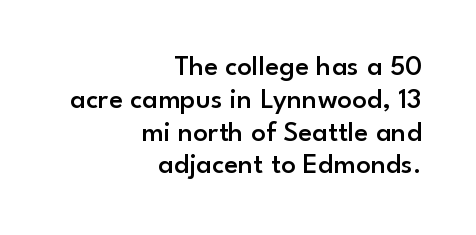
Q: Is the text bold? A: Semi-bold.
Q: Is the text italic (slanted)? A: No, it is upright.
Q: Is the typeface a serif or a sans-serif typeface? A: Sans-serif.
Q: Is the text underlined? A: No.
Q: How is the paragraph aligned? A: Right-aligned.
Q: Is the spacing between letters normal or unusually wide? A: Normal.
Q: Is the spacing between lines tight, normal or loose? A: Tight.
Q: Width (condensed, normal, or wide)? A: Normal.
Q: Stroke contrast? A: Low.
Q: x-height? A: Small.
Q: Monospaced? A: No.
